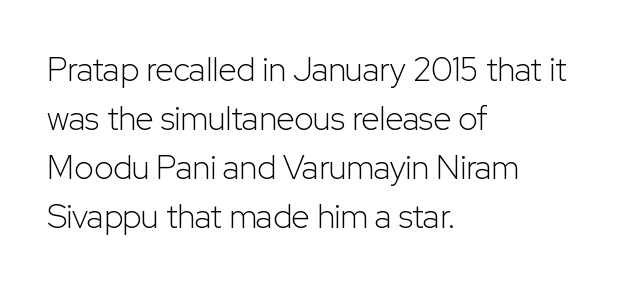
{"serif": "no", "italic": "no", "bold": "no", "weight": "light", "width": "normal", "stroke_contrast": "low", "x_height": "medium", "monospaced": "no", "underline": "no", "align": "left", "line_spacing": "normal", "line_spacing_ratio": 1.48, "letter_spacing": "normal", "letter_spacing_em": 0.0, "glyph_px": 33}
